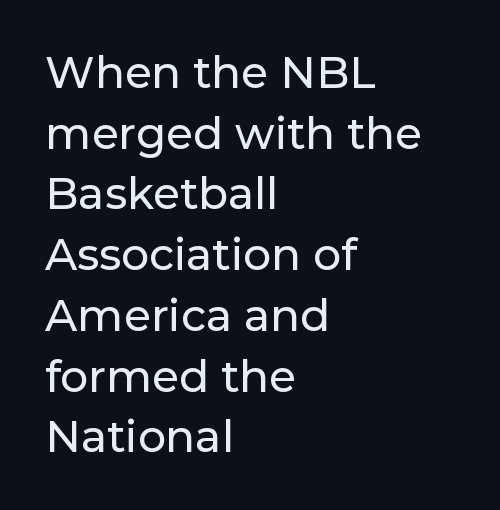
The image shows 44 px sans-serif type, upright; set left-aligned, normal line spacing (1.38x), normal letter spacing, not underlined; low stroke contrast and a medium x-height.
